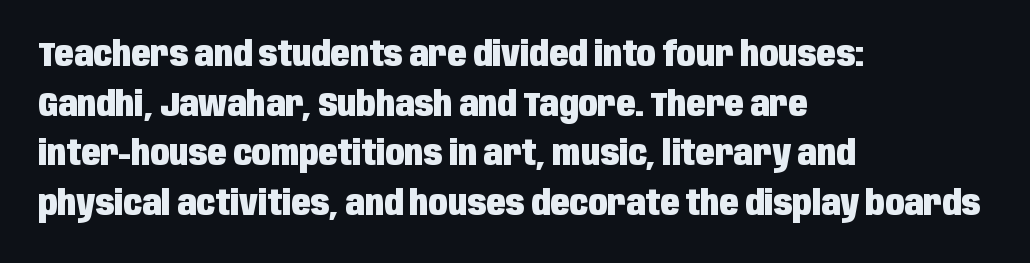
The image shows 35 px heavy, condensed sans-serif type, upright; set left-aligned, normal line spacing (1.42x), normal letter spacing, not underlined; low stroke contrast and a large x-height.
